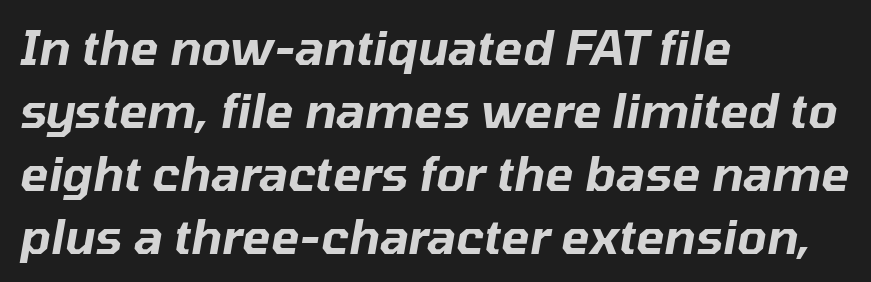
Does the leading feel generous? No, just average. Notice how the stems are inclined rather than vertical — that's the hallmark of italics. Each letter keeps its own natural width here, so spacing adapts to shape. The type is set solid horizontally, with unmodified tracking.
